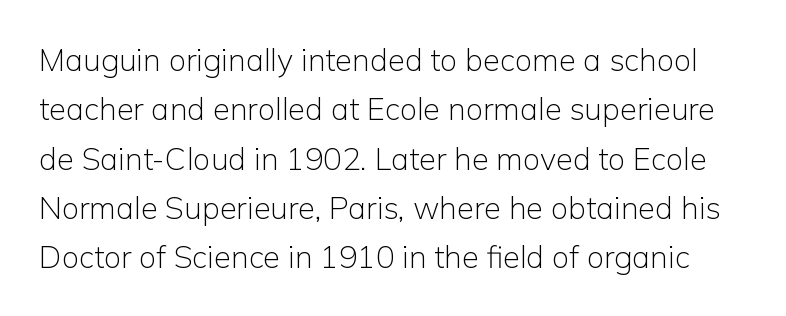
A clean baseline with only descenders dipping below it. The letters stand straight up with perfectly vertical stems. Varying glyph widths throughout — classic text-font behaviour. Vertical stems look standard width or narrower in stroke.
